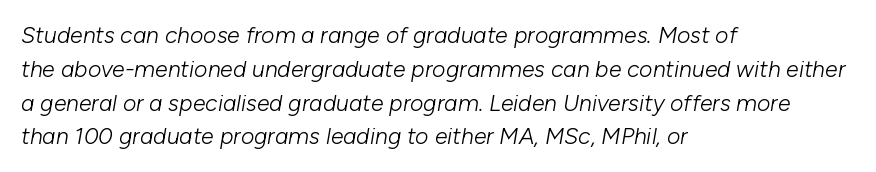
{"italic": "yes", "lean": "right", "slant_degrees": 10, "bold": "no", "underline": "no", "align": "left", "line_spacing": "normal", "line_spacing_ratio": 1.47, "letter_spacing": "normal", "letter_spacing_em": 0.0, "glyph_px": 23}
